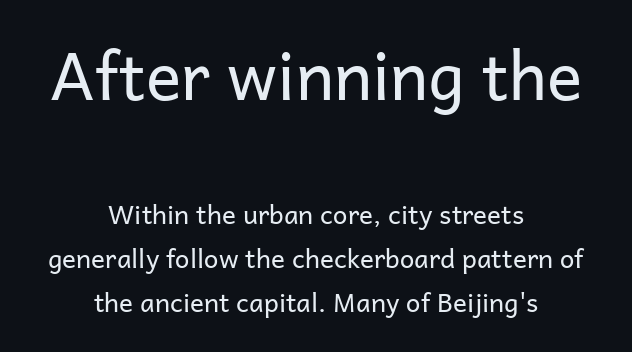
The image shows 66 px regular-weight sans-serif type, upright; set centered, normal line spacing (1.7x), normal letter spacing, not underlined; the first (top) block is 2.54x larger; low stroke contrast and a medium x-height.
